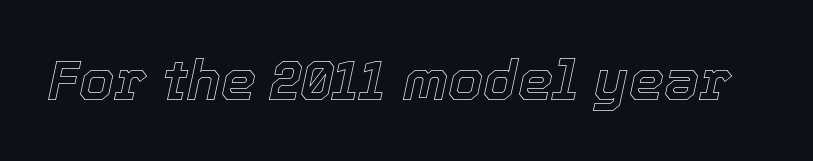
The image shows 56 px text type, italic (leaning right); set normal letter spacing, not underlined; a medium x-height.
